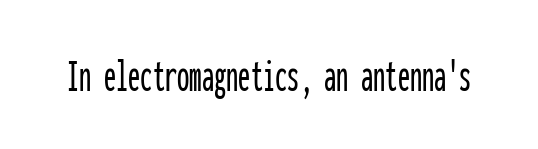
The image shows 49 px condensed sans-serif type, upright, monospaced; set normal letter spacing, not underlined; low stroke contrast and a medium x-height.
